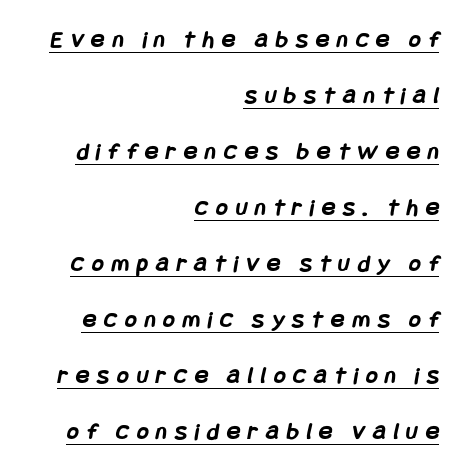
{"bold": "yes", "underline": "yes", "align": "right", "line_spacing": "loose", "line_spacing_ratio": 2.24, "letter_spacing": "wide", "letter_spacing_em": 0.32, "glyph_px": 25}
